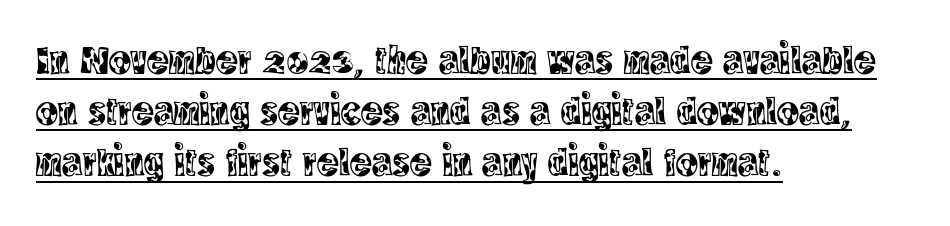
Q: Is the text italic (slanted)? A: No, it is upright.
Q: Is the typeface a serif or a sans-serif typeface? A: Serif.
Q: Is the text underlined? A: Yes.
Q: How is the paragraph aligned? A: Left-aligned.
Q: Is the spacing between letters normal or unusually wide? A: Normal.
Q: Is the spacing between lines tight, normal or loose? A: Normal.
Q: Width (condensed, normal, or wide)? A: Condensed.
Q: x-height? A: Large.
Q: Monospaced? A: No.
